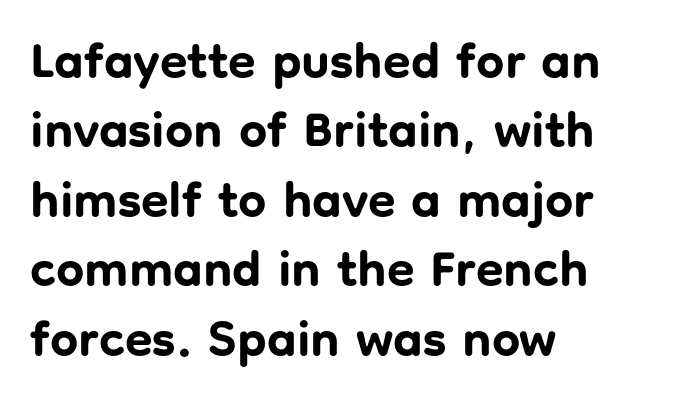
{"serif": "no", "italic": "no", "bold": "yes", "weight": "bold", "width": "normal", "stroke_contrast": "low", "x_height": "medium", "monospaced": "no", "underline": "no", "align": "left", "line_spacing": "normal", "line_spacing_ratio": 1.39, "letter_spacing": "normal", "letter_spacing_em": 0.0, "glyph_px": 50}
